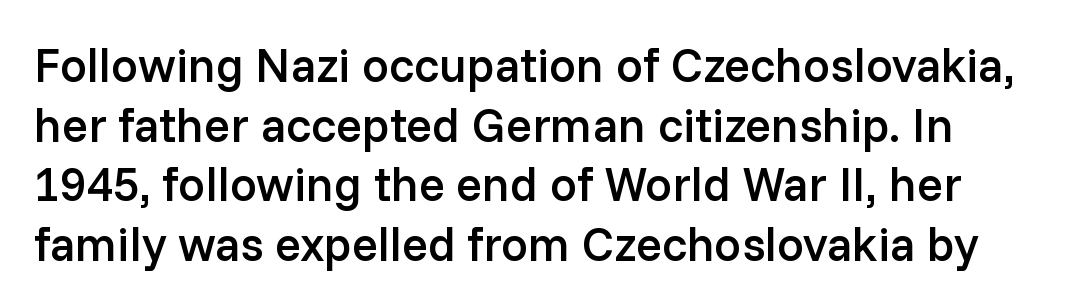
The image shows 48 px semibold sans-serif type, upright; set line spacing 1.24x, normal letter spacing, not underlined; low stroke contrast and a medium x-height.
